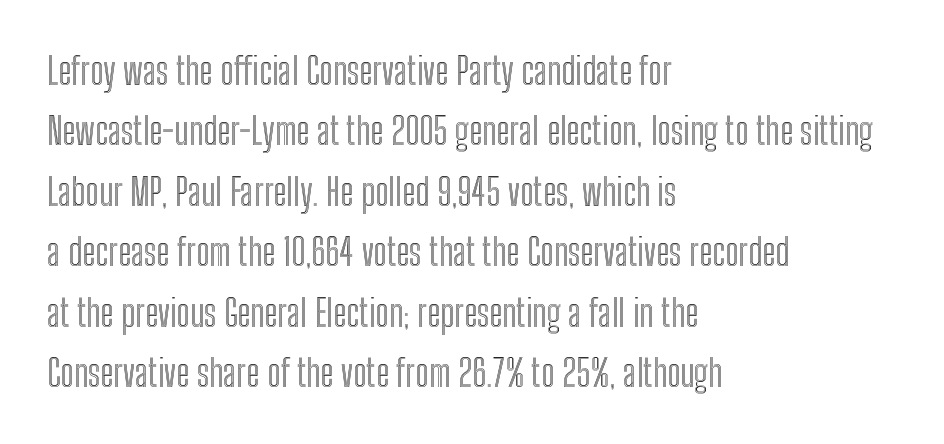
Q: Is the text italic (slanted)? A: No, it is upright.
Q: Is the text underlined? A: No.
Q: How is the paragraph aligned? A: Left-aligned.
Q: Is the spacing between letters normal or unusually wide? A: Normal.
Q: Is the spacing between lines tight, normal or loose? A: Normal.
Q: Width (condensed, normal, or wide)? A: Condensed.
Q: x-height? A: Medium.
Q: Monospaced? A: No.
